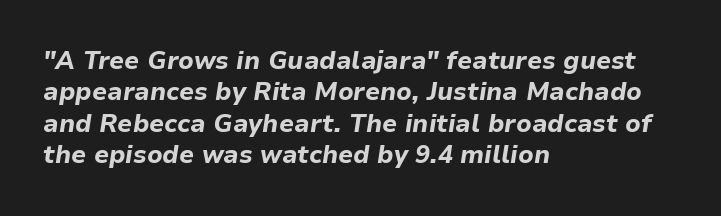
Q: Is the text bold? A: Yes.
Q: Is the text italic (slanted)? A: Yes, it leans right by about 9 degrees.
Q: Is the text underlined? A: No.
Q: How is the paragraph aligned? A: Left-aligned.
Q: Is the spacing between letters normal or unusually wide? A: Normal.
Q: Is the spacing between lines tight, normal or loose? A: Normal.
